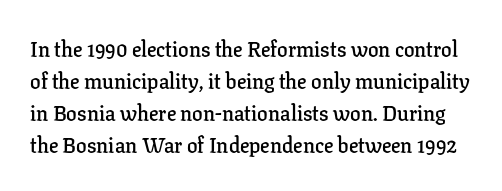
Upright lettering throughout. Students, observe: this is what conventionally led text looks like. Heft: intermediate — a semibold. Spacing between characters is what you'd get straight out of the box. No word sits above an underline.
